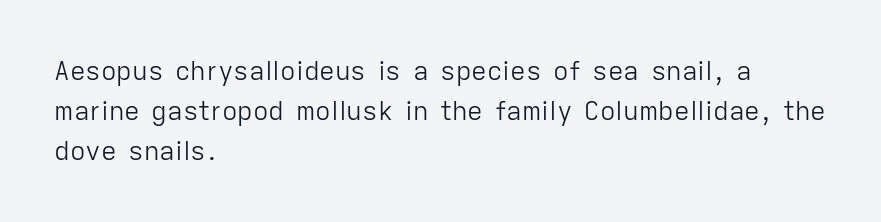
Nobody touched the tracking dial on this one. Line starts are locked; line ends wander. The block of text has a typical density, with ordinary space between rows. The glyphs are unaccompanied by any horizontal stroke below them. Notice how the stems are strictly vertical — no italics here. These glyphs show unthickened strokes, regular width or finer.
